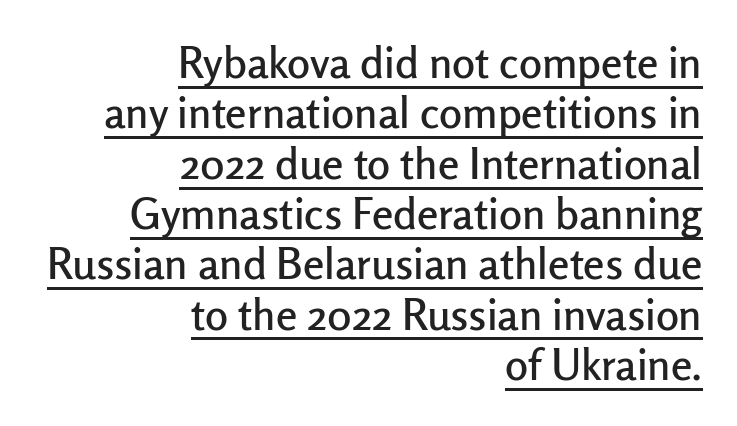
The image shows 43 px sans-serif type, upright; set right-aligned, line spacing 1.17x, normal letter spacing, underlined; low stroke contrast and a medium x-height.
